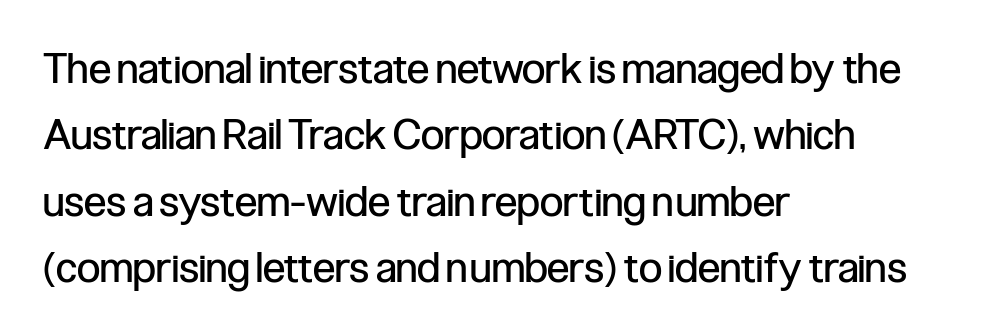
The image shows 42 px regular-weight, condensed sans-serif type, upright; set left-aligned, normal line spacing (1.58x), normal letter spacing, not underlined; low stroke contrast and a medium x-height.
